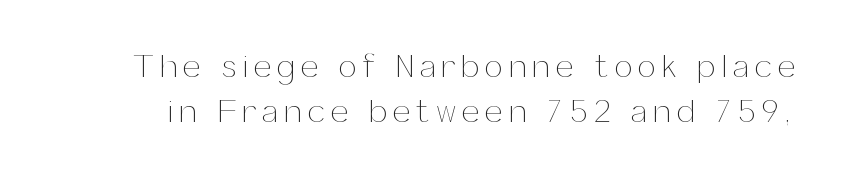
These glyphs show unthickened strokes, regular width or finer. Evenly set lines give the paragraph a standard silhouette. It's the straight-up-and-down kind of type. The rendering uses natural spacing where letterforms have individual widths. The zone under the glyphs is completely vacant. Caption: expanded tracking, letters set apart.
